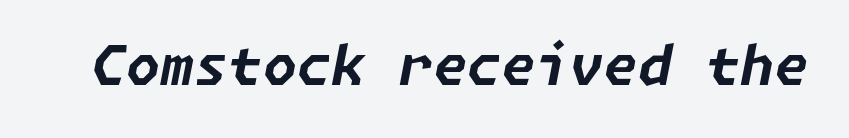
The image shows 55 px bold type, italic (leaning right); set normal letter spacing, not underlined; low stroke contrast and a medium x-height.
